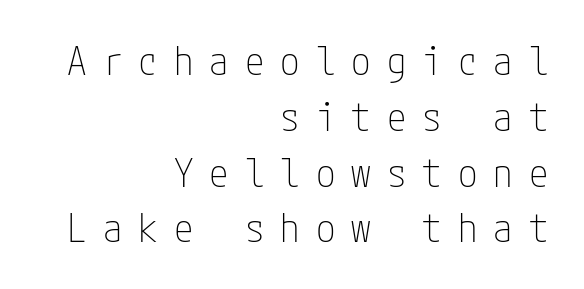
The typeface chosen for these lines omits serifs. Leading matches the norm, producing a regular column. In terms of letterspacing, this is a distinctly airy, spread setting. Heaviness? Minimal to ordinary, like unemphasized prose. Compared with a flush-left layout, this one pins lines to the opposite, right side. Anything drawn beneath the words? Only blank space.
